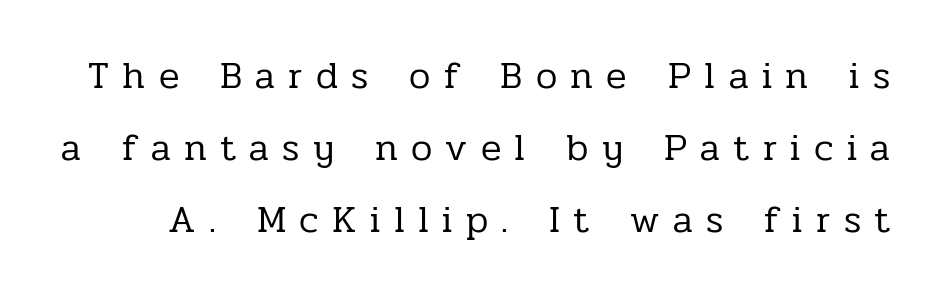
You could only call the tracking loose — the letters float apart. Do the letters lean? They stand straight. The strokes are not fattened; the text isn't bold. These lines are rendered in a variable-pitch font. Descender tails drop into unmarked territory. This sample uses a serif face.
